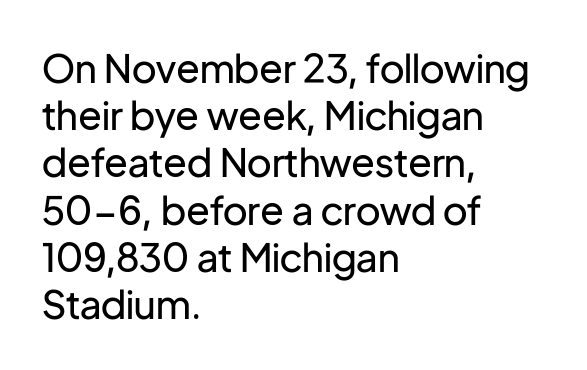
Q: Is the text bold? A: No.
Q: Is the text italic (slanted)? A: No, it is upright.
Q: Is the typeface a serif or a sans-serif typeface? A: Sans-serif.
Q: Is the text underlined? A: No.
Q: How is the paragraph aligned? A: Left-aligned.
Q: Is the spacing between letters normal or unusually wide? A: Normal.
Q: Width (condensed, normal, or wide)? A: Normal.
Q: Stroke contrast? A: Low.
Q: x-height? A: Medium.
Q: Monospaced? A: No.
